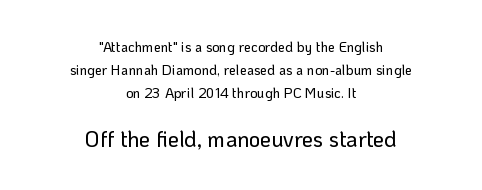
Q: Is the text italic (slanted)? A: No, it is upright.
Q: Is the text underlined? A: No.
Q: How is the paragraph aligned? A: Centered.
Q: Is the spacing between letters normal or unusually wide? A: Normal.
Q: Is the spacing between lines tight, normal or loose? A: Normal.
Q: Which block of text is set in a larger size, the first (top) or the second (bottom)? A: The second (bottom) one.
